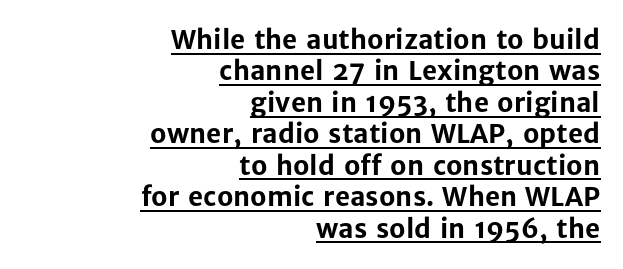
The image shows 26 px bold type, upright; set right-aligned, line spacing 1.21x, normal letter spacing, underlined.
